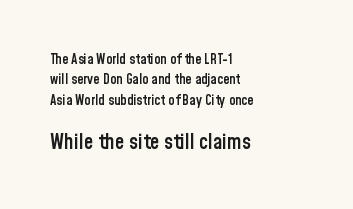
Q: Is the text bold? A: Semi-bold.
Q: Is the text italic (slanted)? A: No, it is upright.
Q: Is the text underlined? A: No.
Q: How is the paragraph aligned? A: Left-aligned.
Q: Is the spacing between letters normal or unusually wide? A: Normal.
Q: Is the spacing between lines tight, normal or loose? A: Normal.
Q: Which block of text is set in a larger size, the first (top) or the second (bottom)? A: The second (bottom) one.
